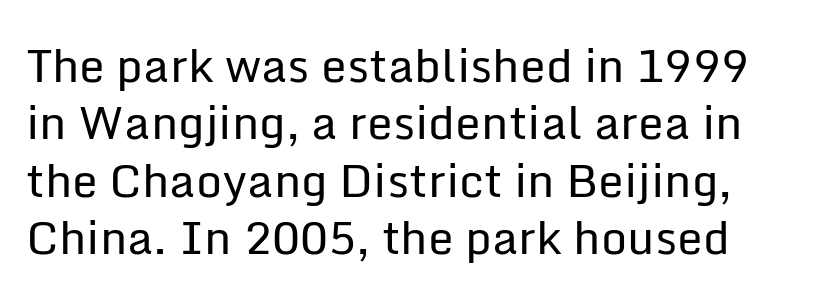
{"serif": "no", "italic": "no", "bold": "no", "weight": "regular", "width": "normal", "stroke_contrast": "low", "x_height": "medium", "monospaced": "no", "underline": "no", "line_spacing": "normal", "line_spacing_ratio": 1.25, "letter_spacing": "normal", "letter_spacing_em": 0.0, "glyph_px": 46}
